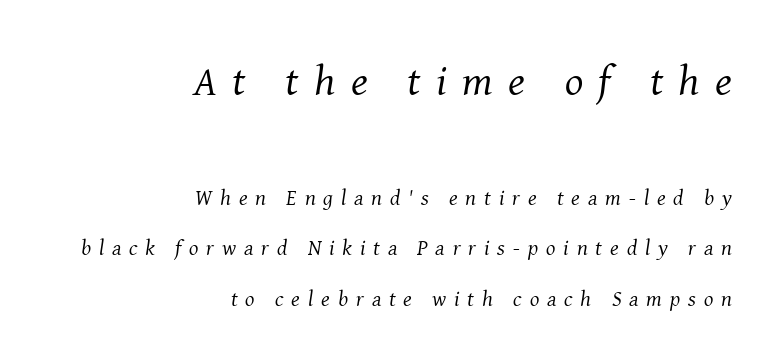
Caption: expanded tracking, letters set apart. The words here are not underlined. These lines are rendered in a variable-pitch font. The face used here has a pronounced slope to its letters. This rendering employs a face with finishing strokes, i.e., a serif.
